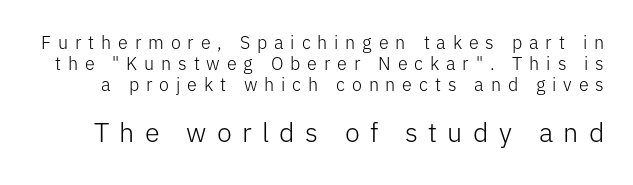
Q: Is the text bold? A: No.
Q: Is the text italic (slanted)? A: No, it is upright.
Q: Is the text underlined? A: No.
Q: Is the spacing between letters normal or unusually wide? A: Unusually wide.
Q: Which block of text is set in a larger size, the first (top) or the second (bottom)? A: The second (bottom) one.
